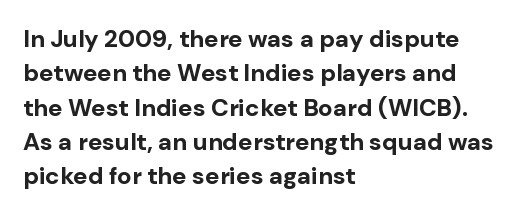
Q: Is the text bold? A: Yes.
Q: Is the text italic (slanted)? A: No, it is upright.
Q: Is the text underlined? A: No.
Q: How is the paragraph aligned? A: Left-aligned.
Q: Is the spacing between letters normal or unusually wide? A: Normal.
Q: Is the spacing between lines tight, normal or loose? A: Normal.
